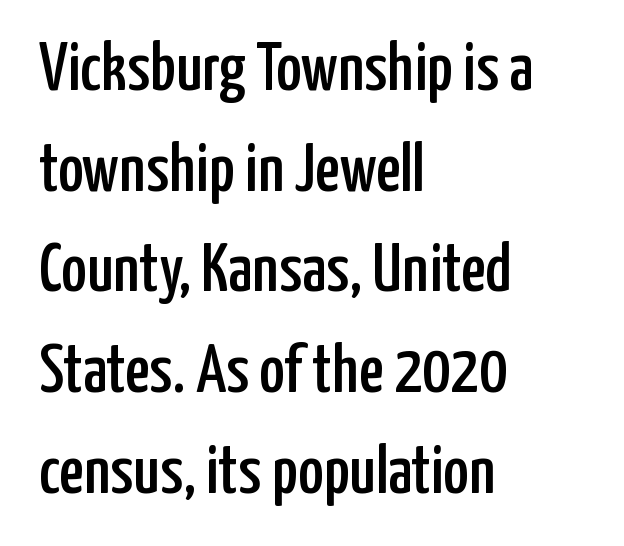
{"serif": "no", "italic": "no", "width": "condensed", "stroke_contrast": "low", "x_height": "medium", "monospaced": "no", "underline": "no", "align": "left", "line_spacing": "normal", "line_spacing_ratio": 1.46, "letter_spacing": "normal", "letter_spacing_em": 0.0, "glyph_px": 69}
